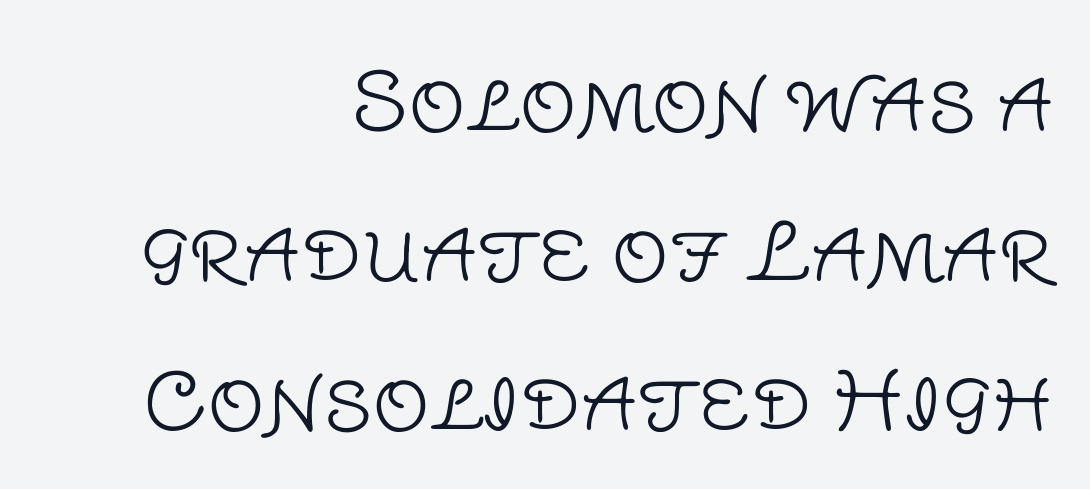
Each letter keeps its own natural width here, so spacing adapts to shape. The letters sit at their default tracking, neither squeezed nor spread. This sample is right-justified, so line beginnings fall wherever the words allow. The type family on display is of the sans-serif kind. The passage shown is not bold in any degree.
